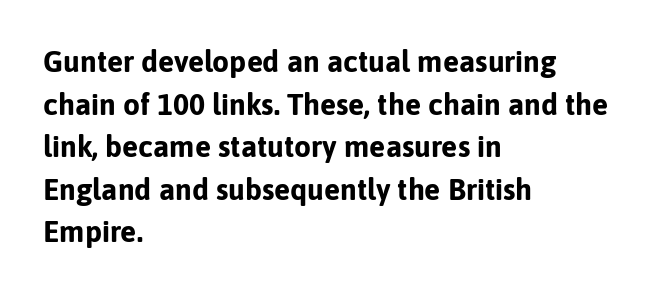
{"serif": "no", "italic": "no", "bold": "yes", "weight": "bold", "width": "normal", "stroke_contrast": "low", "x_height": "medium", "monospaced": "no", "underline": "no", "align": "left", "line_spacing": "normal", "line_spacing_ratio": 1.42, "letter_spacing": "normal", "letter_spacing_em": 0.0, "glyph_px": 30}
